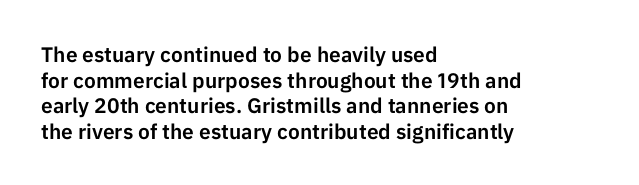
The image shows 21 px text type, upright; set left-aligned, line spacing 1.22x, normal letter spacing, not underlined.
